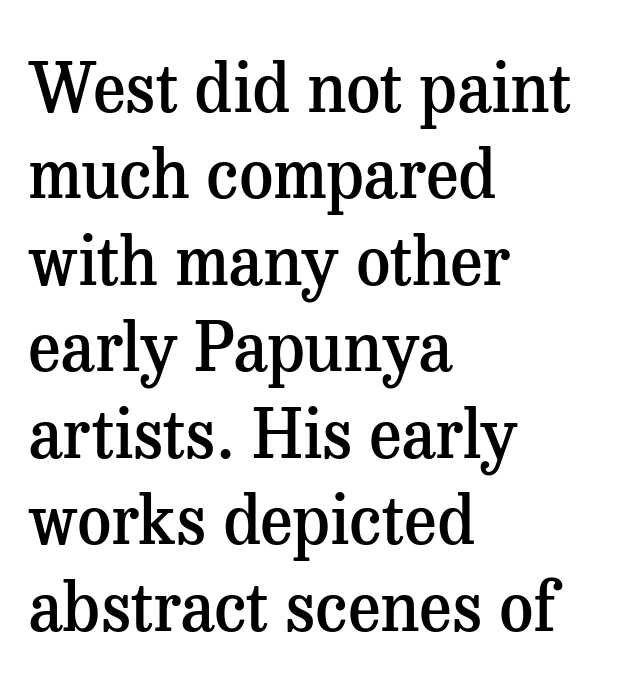
These lines stack with their left ends in a neat column. Every letter is mildly thick-stroked: semibold rather than bold. Clear beneath every line of the passage. Tracking here is standard; glyphs follow each other at the usual distance. Do the characters align in a grid? No, the font is proportional. It's the straight-up-and-down kind of type.
